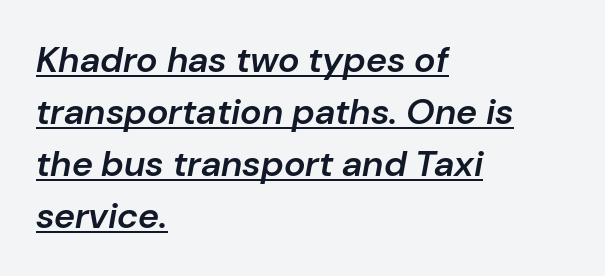
The image shows 36 px semibold type, italic (leaning right); set left-aligned, normal line spacing (1.44x), normal letter spacing, underlined; low stroke contrast and a medium x-height.
